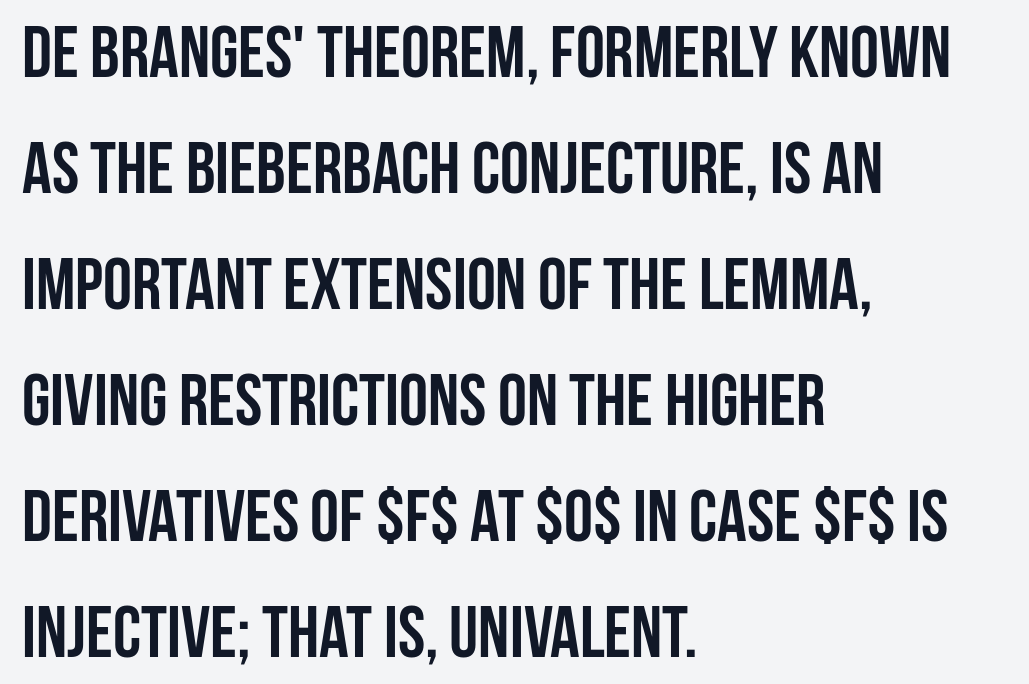
The image shows 73 px semibold, condensed sans-serif type, upright; set left-aligned, normal line spacing (1.59x), normal letter spacing, not underlined; low stroke contrast and a large x-height.
